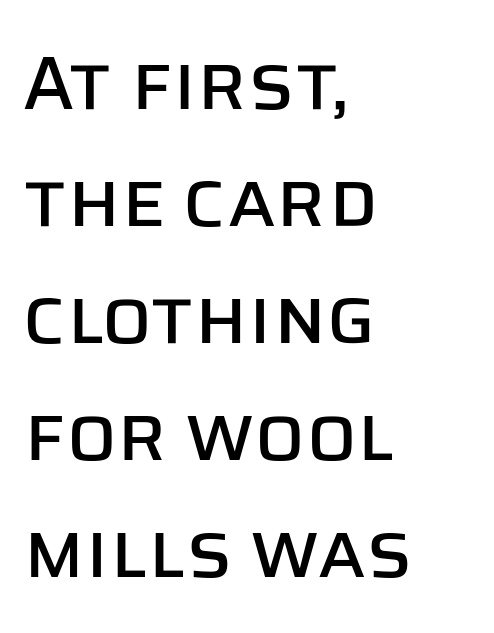
The image shows 75 px sans-serif type, upright; set left-aligned, normal line spacing (1.56x), normal letter spacing, not underlined; low stroke contrast and a large x-height.
